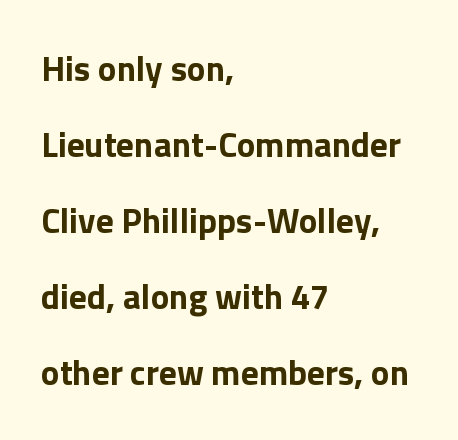
{"serif": "no", "italic": "no", "bold": "yes", "weight": "bold", "width": "normal", "stroke_contrast": "low", "x_height": "medium", "monospaced": "no", "underline": "no", "align": "left", "line_spacing": "loose", "line_spacing_ratio": 2.17, "letter_spacing": "normal", "letter_spacing_em": 0.0, "glyph_px": 35}
